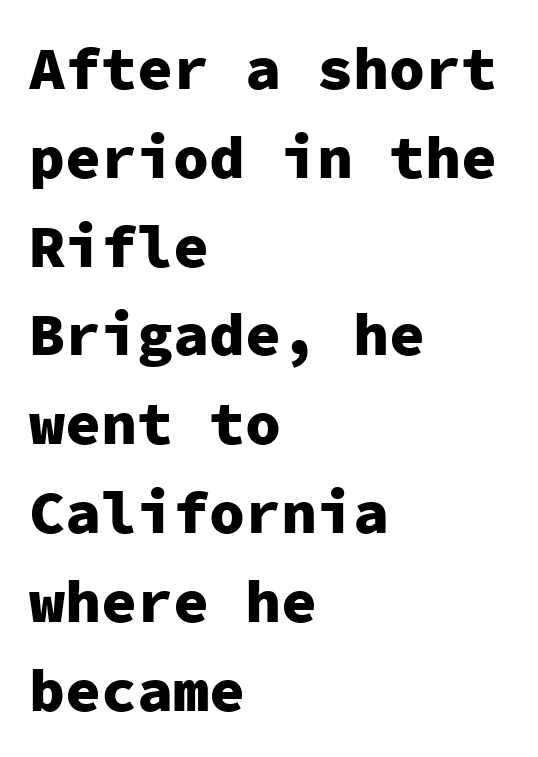
A roman cut, with each character standing at attention. The space beneath each line is pristine and unruled. You can tell from the bare stems that sans-serif type was used. Tracking value appears to be zero — textbook default spacing. In terms of weight, the rendering is a true, heavy bold. This sample has the even, mechanical cadence of fixed-width lettering.
